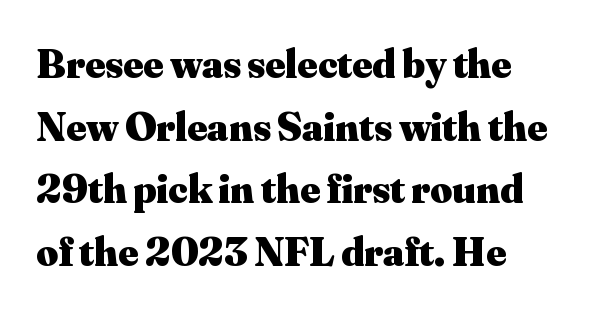
You can tell it's not italic because the verticals are truly vertical. The passage shown is typed in a proportional face where columns would drift. The lines in this sample share a left origin and differ only in where they stop. Examine the stroke ends and you'll spot serifs.
